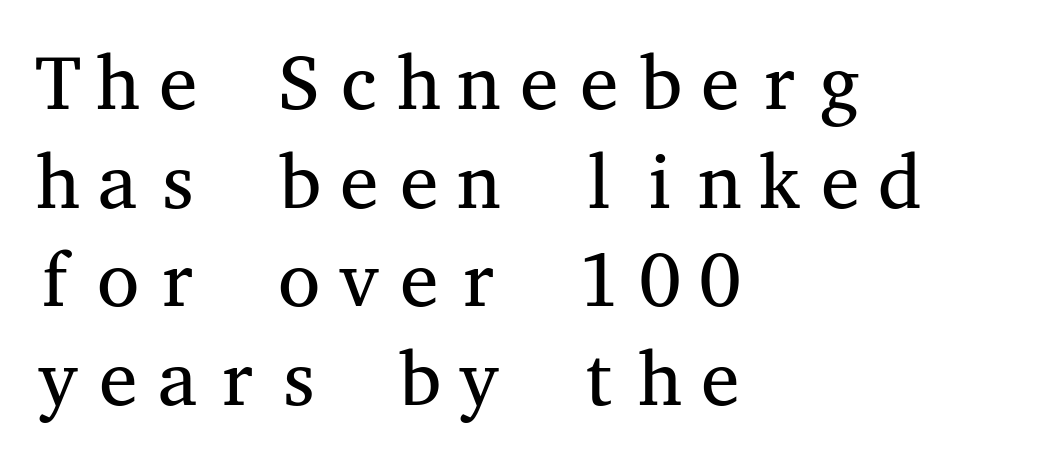
The strip under each line holds only bare page. Ink coverage per letter is moderate at most. Left-aligned paragraph, ragged on the right. These lines sit exactly where default settings would place them. Tracking value appears to be zero — textbook default spacing. Monospaced: the letters line up in strict vertical columns.
